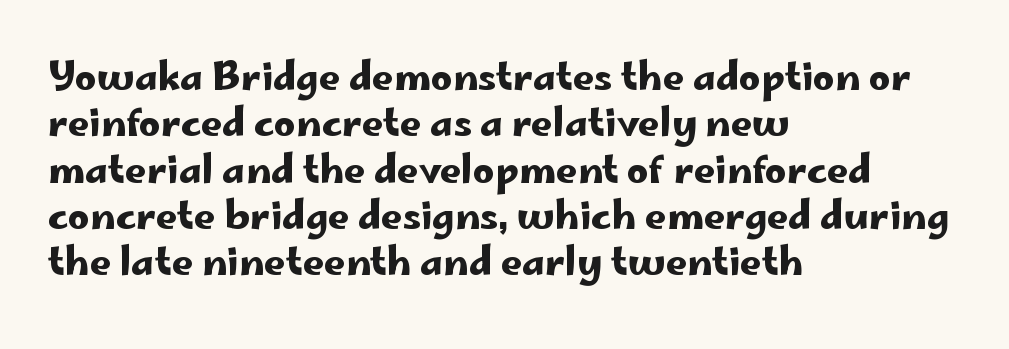
Spacing verdict: proportional, widths tailored to each character. The letterforms sit shoulder to shoulder at normal distance. Unlike a traditional serif, this face leaves its strokes unadorned. A bare baseline throughout the passage.
